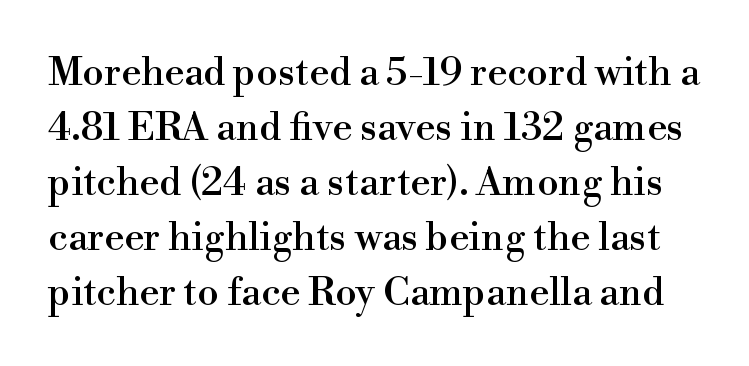
{"serif": "yes", "italic": "no", "width": "normal", "stroke_contrast": "high", "x_height": "small", "monospaced": "no", "underline": "no", "line_spacing": "normal", "line_spacing_ratio": 1.41, "letter_spacing": "normal", "letter_spacing_em": 0.0, "glyph_px": 39}
